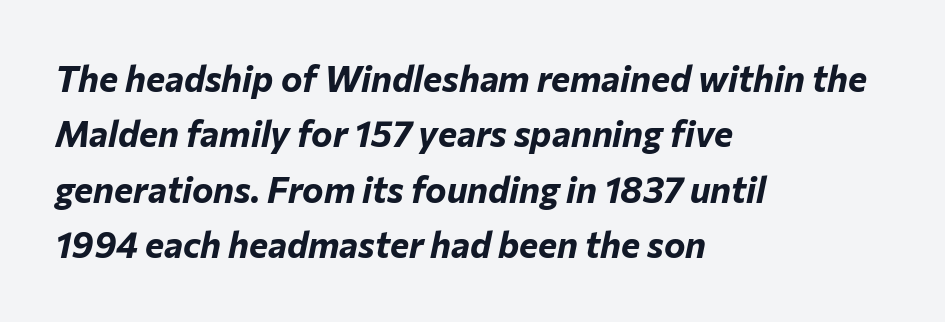
An italicized treatment has been applied to the whole sample. Regular leading. Between one letter and the next there's only the usual sliver of space. Students, this is bold: see how much ink each stroke carries. This sample has the flowing, uneven cadence of proportional lettering.
